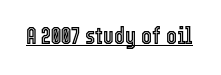
{"italic": "no", "underline": "yes", "letter_spacing": "normal", "letter_spacing_em": 0.0, "glyph_px": 23}
